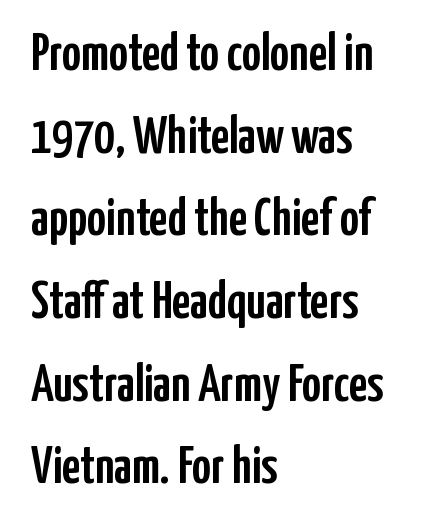
Q: Is the text italic (slanted)? A: No, it is upright.
Q: Is the typeface a serif or a sans-serif typeface? A: Sans-serif.
Q: Is the text underlined? A: No.
Q: How is the paragraph aligned? A: Left-aligned.
Q: Is the spacing between letters normal or unusually wide? A: Normal.
Q: Is the spacing between lines tight, normal or loose? A: Normal.
Q: Width (condensed, normal, or wide)? A: Condensed.
Q: Stroke contrast? A: Low.
Q: x-height? A: Medium.
Q: Monospaced? A: No.
